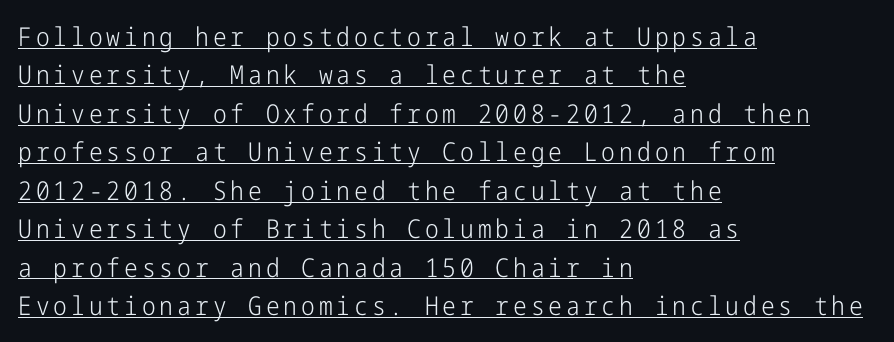
{"italic": "no", "bold": "no", "underline": "yes", "align": "left", "line_spacing": "normal", "line_spacing_ratio": 1.48, "glyph_px": 26}
